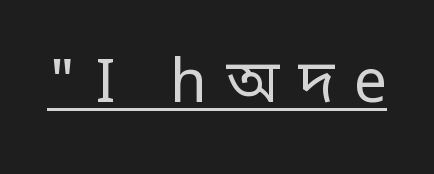
The image shows 59 px regular-weight, condensed sans-serif type, upright; set unusually wide letter spacing (+0.33 em), underlined; low stroke contrast.
